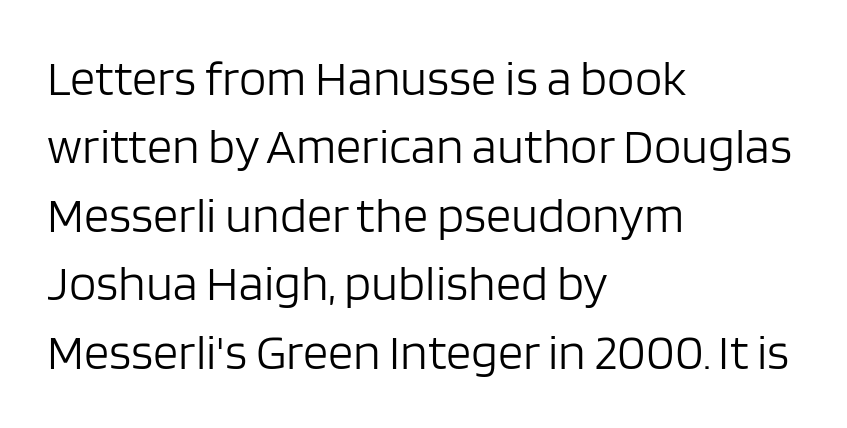
The image shows 50 px light sans-serif type, upright; set left-aligned, normal line spacing (1.37x), normal letter spacing, not underlined; low stroke contrast and a large x-height.
